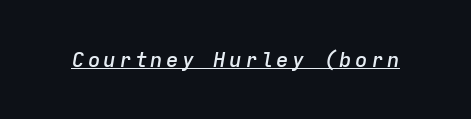
The image shows 21 px text type, italic (leaning right); set underlined.
